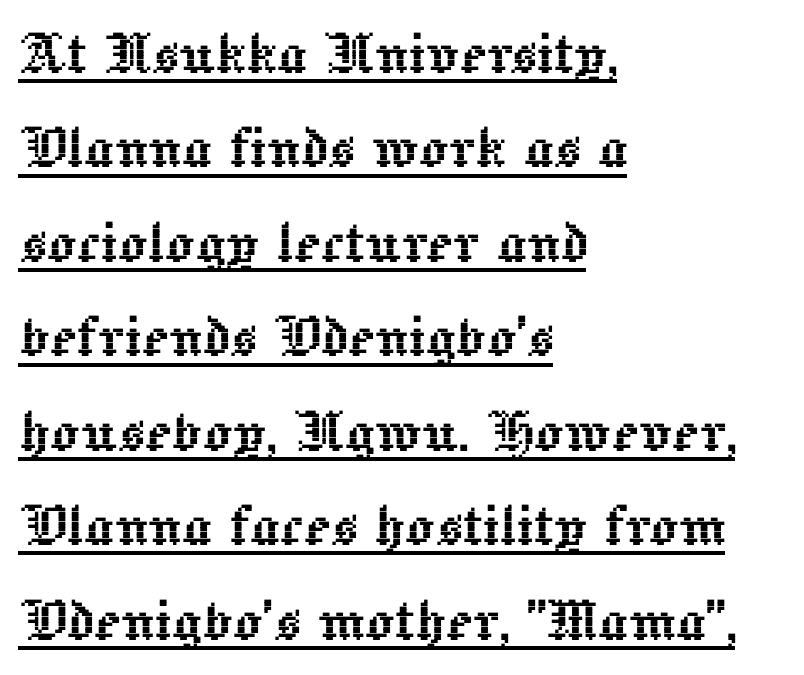
{"italic": "no", "width": "normal", "x_height": "medium", "monospaced": "no", "underline": "yes", "align": "left", "line_spacing": "normal", "line_spacing_ratio": 1.33, "letter_spacing": "normal", "letter_spacing_em": 0.0, "glyph_px": 71}
